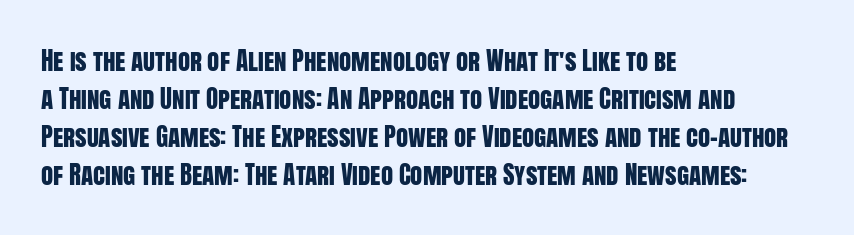
{"italic": "no", "underline": "no", "align": "left", "line_spacing": "normal", "line_spacing_ratio": 1.52, "letter_spacing": "normal", "letter_spacing_em": 0.0, "glyph_px": 25}
